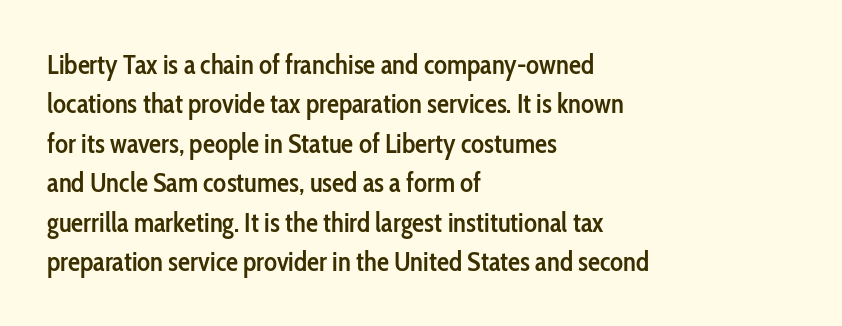
The line texture is even and compact thanks to regular tracking. The vertical gap from one line to the next is medium. It's the straight-up-and-down kind of type. I'd describe the lettering as semibold — firm but not a full bold. Layout note: lines flush left. Words float on clear page, feet unadorned.
